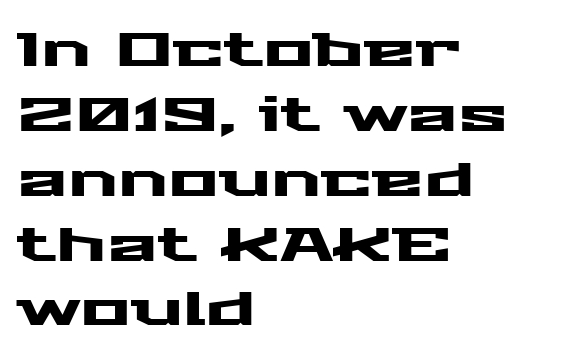
Q: Is the text italic (slanted)? A: No, it is upright.
Q: Is the typeface a serif or a sans-serif typeface? A: Sans-serif.
Q: Is the text underlined? A: No.
Q: How is the paragraph aligned? A: Left-aligned.
Q: Is the spacing between letters normal or unusually wide? A: Normal.
Q: Is the spacing between lines tight, normal or loose? A: Normal.
Q: Width (condensed, normal, or wide)? A: Wide.
Q: Stroke contrast? A: Medium.
Q: x-height? A: Medium.
Q: Monospaced? A: No.
